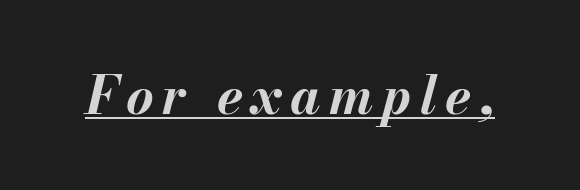
Q: Is the text bold? A: Yes.
Q: Is the text italic (slanted)? A: Yes, it leans right by about 13 degrees.
Q: Is the text underlined? A: Yes.
Q: Width (condensed, normal, or wide)? A: Normal.
Q: Stroke contrast? A: Medium.
Q: x-height? A: Small.
Q: Monospaced? A: No.
